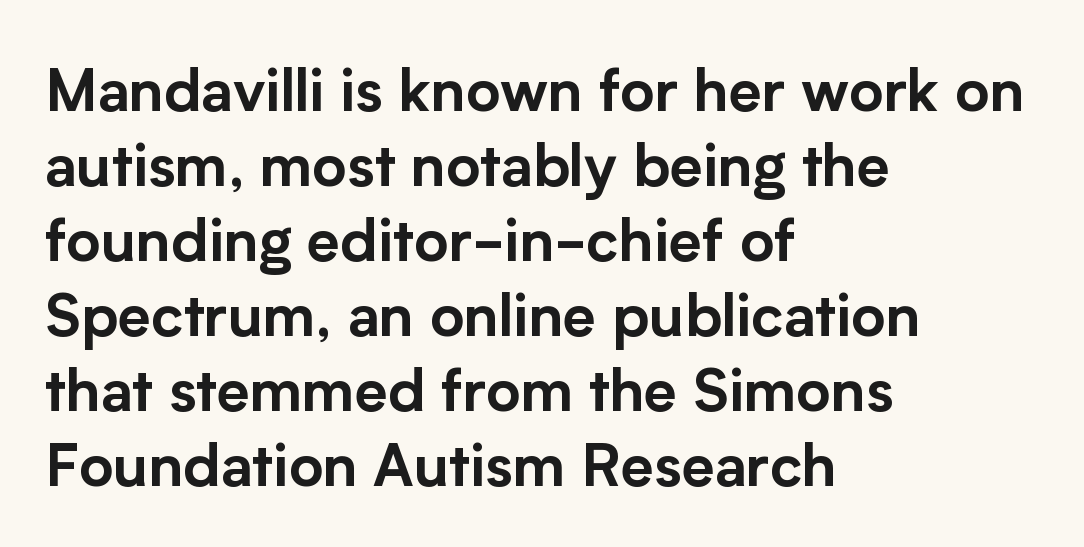
{"serif": "no", "italic": "no", "width": "normal", "stroke_contrast": "low", "x_height": "medium", "monospaced": "no", "underline": "no", "align": "left", "line_spacing": "normal", "line_spacing_ratio": 1.27, "letter_spacing": "normal", "letter_spacing_em": 0.0, "glyph_px": 59}
